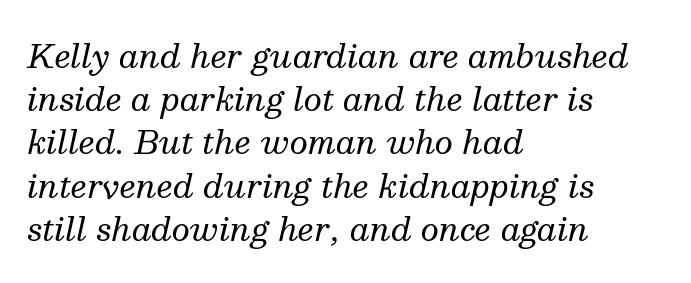
{"serif": "yes", "italic": "yes", "lean": "right", "slant_degrees": 13, "bold": "no", "weight": "regular", "width": "normal", "stroke_contrast": "medium", "x_height": "medium", "monospaced": "no", "underline": "no", "align": "left", "line_spacing": "normal", "line_spacing_ratio": 1.35, "letter_spacing": "normal", "letter_spacing_em": 0.0, "glyph_px": 32}
